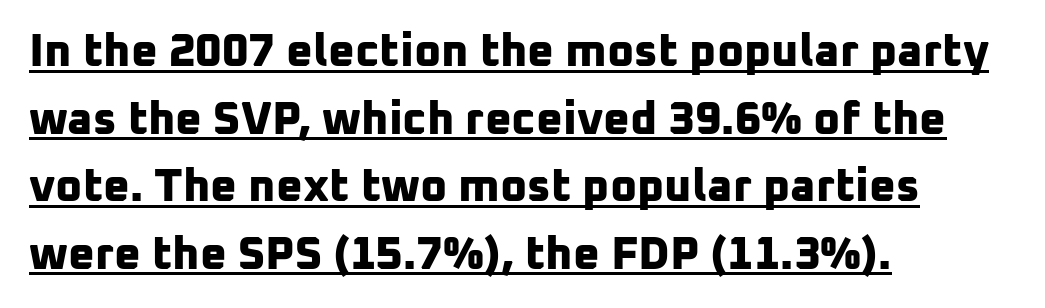
The image shows 46 px bold sans-serif type; set left-aligned, normal line spacing (1.47x), normal letter spacing, underlined; low stroke contrast and a medium x-height.
